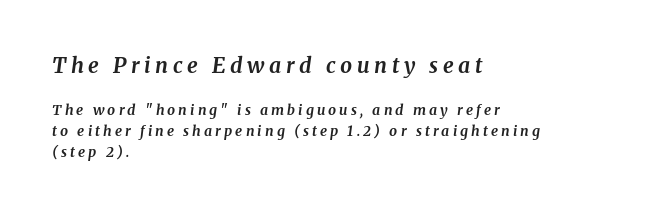
Whoever set this made the first block the dominant, larger element. Italic: yes, the glyphs are oblique. The strip under each line holds only bare page. Notice how thick the strokes are: this is what a full bold looks like. The passage shown has open, widely tracked lettering throughout.
